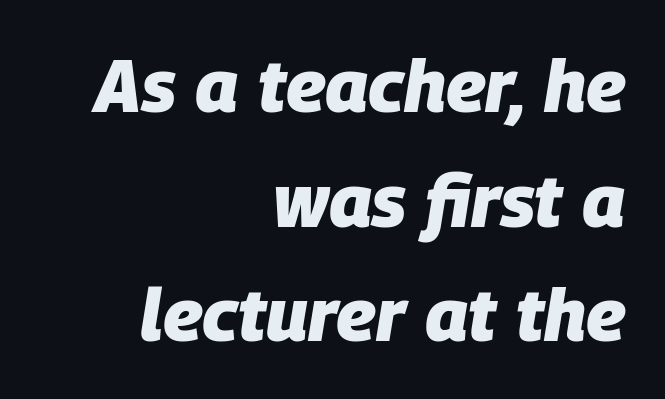
{"italic": "yes", "lean": "right", "slant_degrees": 9, "bold": "yes", "weight": "heavy", "width": "normal", "stroke_contrast": "low", "x_height": "large", "monospaced": "no", "underline": "no", "align": "right", "line_spacing": "normal", "line_spacing_ratio": 1.55, "letter_spacing": "normal", "letter_spacing_em": 0.0, "glyph_px": 74}
